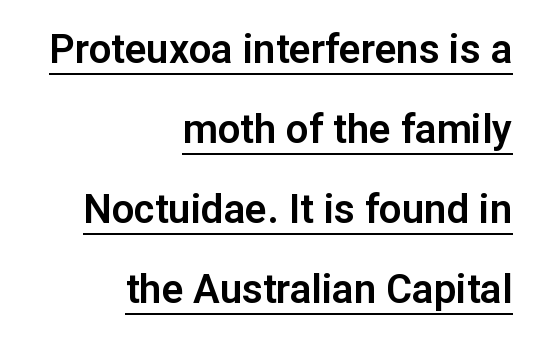
Q: Is the text italic (slanted)? A: No, it is upright.
Q: Is the typeface a serif or a sans-serif typeface? A: Sans-serif.
Q: Is the text underlined? A: Yes.
Q: How is the paragraph aligned? A: Right-aligned.
Q: Is the spacing between letters normal or unusually wide? A: Normal.
Q: Is the spacing between lines tight, normal or loose? A: Loose.
Q: Width (condensed, normal, or wide)? A: Normal.
Q: Stroke contrast? A: Low.
Q: x-height? A: Medium.
Q: Monospaced? A: No.
